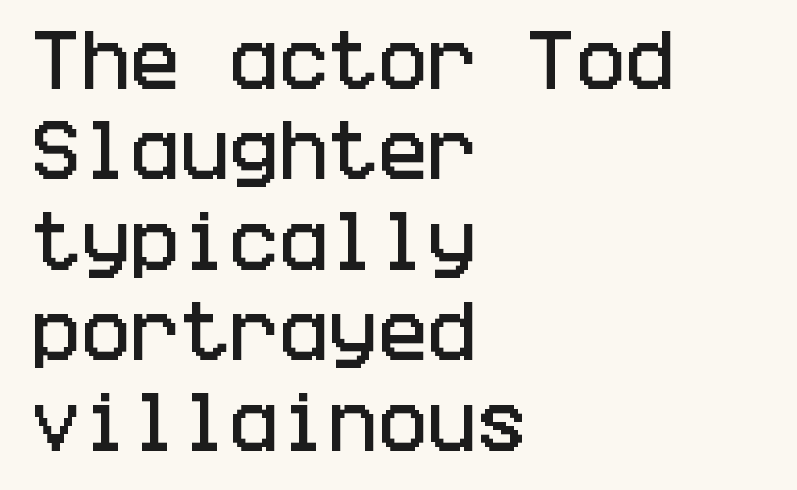
Q: Is the text italic (slanted)? A: No, it is upright.
Q: Is the typeface a serif or a sans-serif typeface? A: Sans-serif.
Q: Is the text underlined? A: No.
Q: How is the paragraph aligned? A: Left-aligned.
Q: Is the spacing between letters normal or unusually wide? A: Normal.
Q: Is the spacing between lines tight, normal or loose? A: Normal.
Q: Width (condensed, normal, or wide)? A: Condensed.
Q: Stroke contrast? A: Low.
Q: x-height? A: Large.
